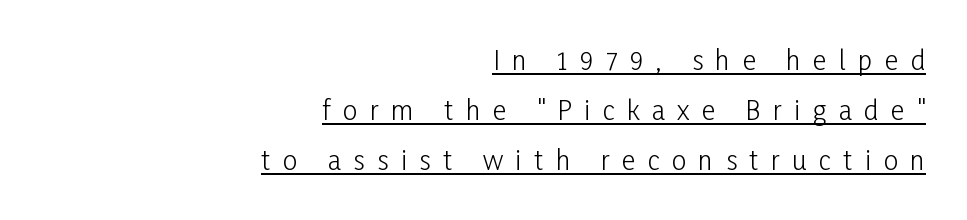
Q: Is the text bold? A: No.
Q: Is the text italic (slanted)? A: No, it is upright.
Q: Is the text underlined? A: Yes.
Q: How is the paragraph aligned? A: Right-aligned.
Q: Is the spacing between letters normal or unusually wide? A: Unusually wide.
Q: Is the spacing between lines tight, normal or loose? A: Loose.
